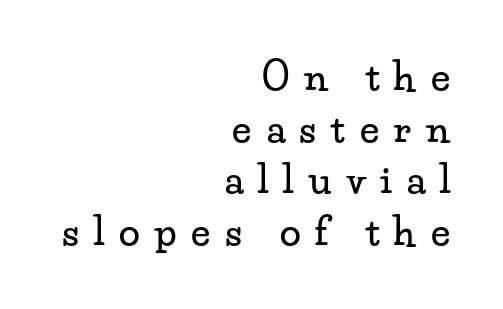
{"serif": "yes", "italic": "no", "width": "wide", "stroke_contrast": "low", "x_height": "small", "monospaced": "no", "underline": "no", "align": "right", "line_spacing": "normal", "line_spacing_ratio": 1.36, "letter_spacing": "wide", "letter_spacing_em": 0.39, "glyph_px": 38}
